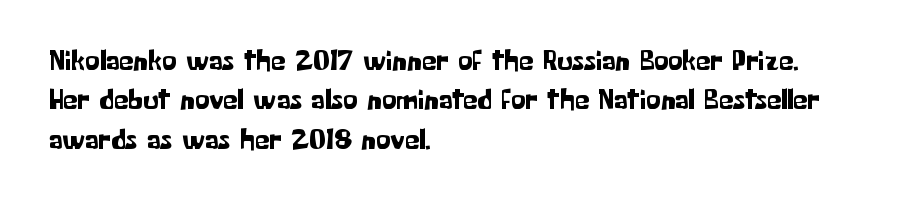
Visually the block forms a straight wall on the left and a jagged coastline on the right. How are the letters spaced? Ordinarily, with no added tracking. The font family rendered here belongs to the sans-serif group. Upright lettering throughout. Underlining? Definitely not there. Compared with typical paragraphs, the rows here are spaced about the same.
